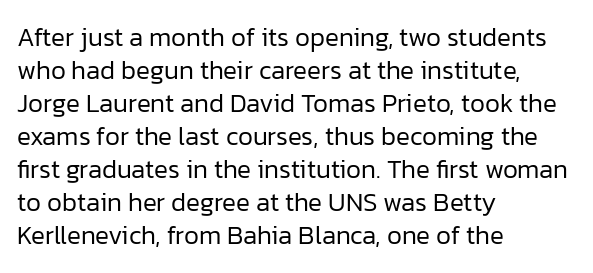
When letters stand straight like this, we call the style roman or upright. These lines sit exactly where default settings would place them. Students, note that the glyphs here touch the page at normal intervals. The passage shown is not bold in any degree. In CSS terms this would be text-align: left. Underlining? Definitely not there.
